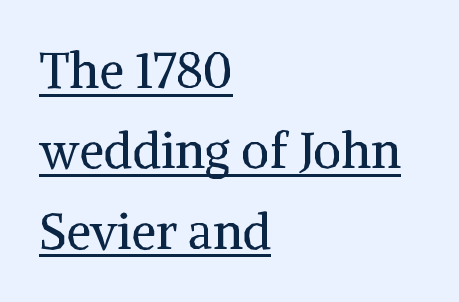
The font family rendered here belongs to the serif group. Somebody hit Ctrl+U on this one — the words are underlined. The letters advance in unequal steps, a hallmark of proportional type. No letter is thick-stroked: the sample isn't bold.
